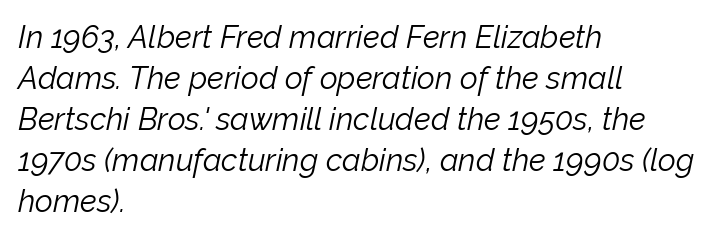
Q: Is the text bold? A: No.
Q: Is the text italic (slanted)? A: Yes, it leans right by about 12 degrees.
Q: Is the text underlined? A: No.
Q: How is the paragraph aligned? A: Left-aligned.
Q: Is the spacing between letters normal or unusually wide? A: Normal.
Q: Is the spacing between lines tight, normal or loose? A: Normal.
Q: Width (condensed, normal, or wide)? A: Normal.
Q: Stroke contrast? A: Low.
Q: x-height? A: Medium.
Q: Monospaced? A: No.
